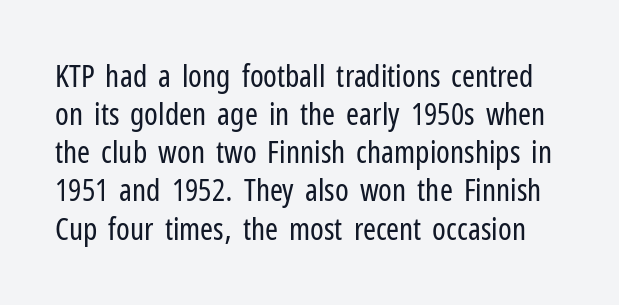
Summary of weight: not heavy and not bold. Note the varied advance widths — an 'i' is clearly narrower than an 'm'. There is no visible air inserted between adjacent glyphs. The passage shown is typeset with a sans-serif family. Quick note: underline off.
